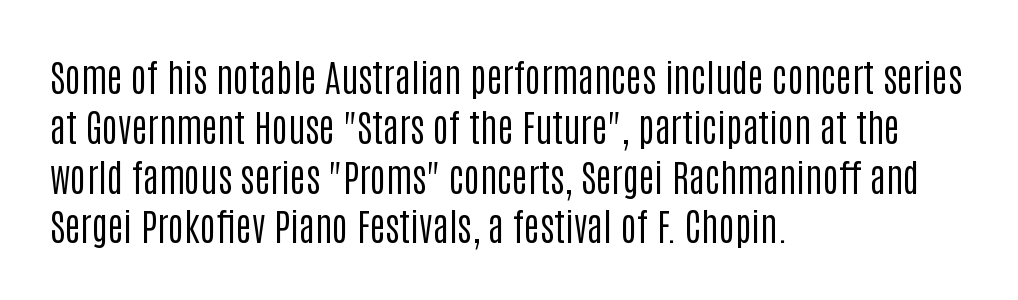
{"serif": "no", "italic": "no", "bold": "no", "weight": "regular", "width": "condensed", "stroke_contrast": "low", "x_height": "large", "monospaced": "no", "underline": "no", "align": "left", "line_spacing": "normal", "line_spacing_ratio": 1.31, "letter_spacing": "normal", "letter_spacing_em": 0.0, "glyph_px": 38}
